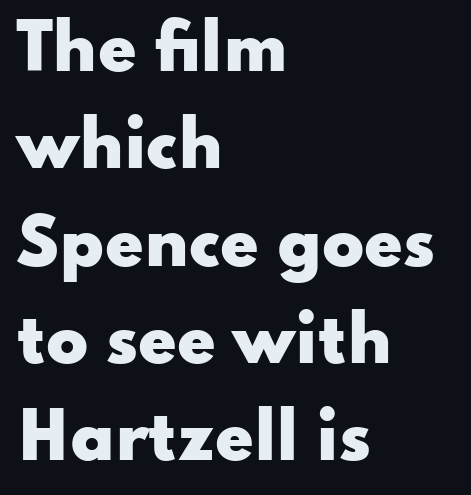
The image shows 62 px heavy, wide sans-serif type, upright; set left-aligned, normal line spacing (1.57x), normal letter spacing, not underlined; low stroke contrast and a small x-height.
